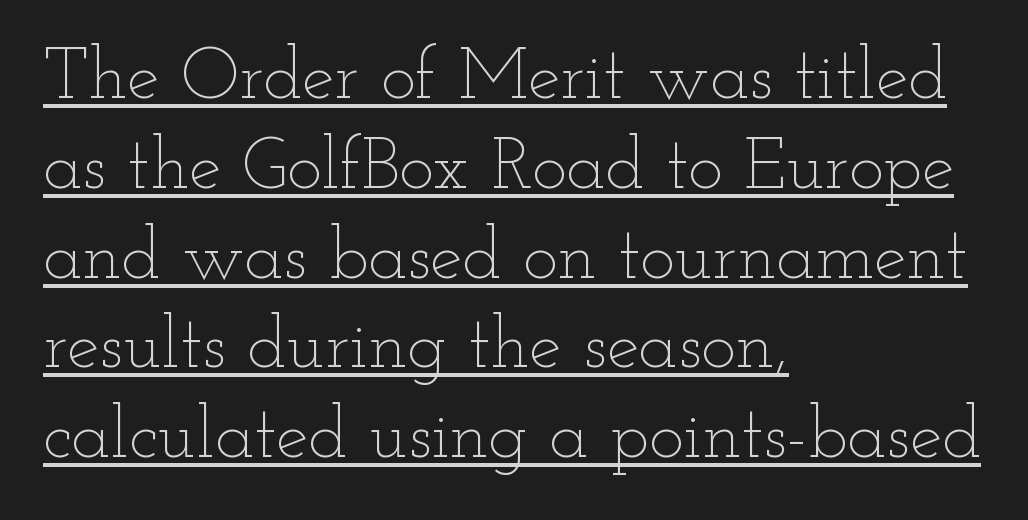
The image shows 73 px thin, wide type, upright; set left-aligned, line spacing 1.23x, normal letter spacing, underlined; low stroke contrast and a small x-height.
